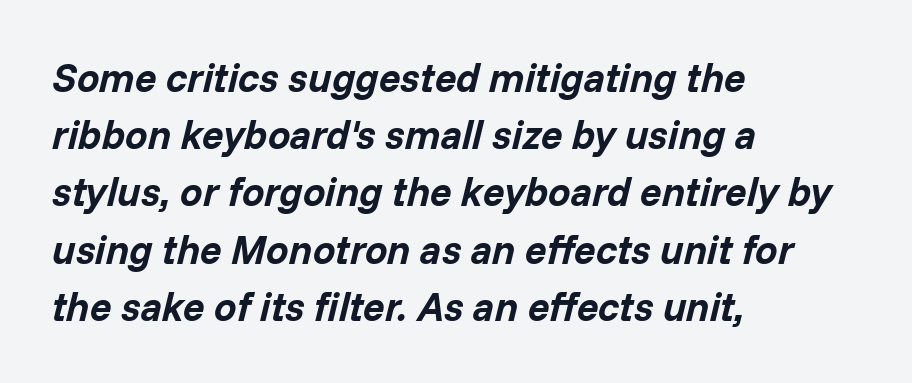
The image shows 40 px bold type, italic (leaning right); set left-aligned, normal line spacing (1.43x), normal letter spacing, not underlined; low stroke contrast and a medium x-height.
